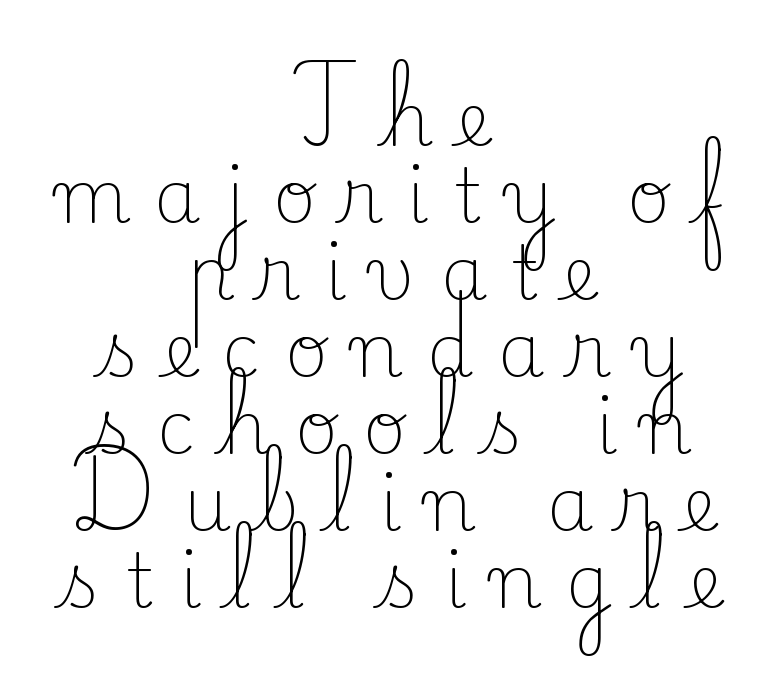
Has an underline been added? It has not. In CSS terms this would be text-align: center. Vertically, the passage feels compressed, each row crowding the next. Proportional: the letters do not fall into vertical columns. Italic? Not at all — the glyphs are vertical. The type is letterspaced generously, with wide tracking.
